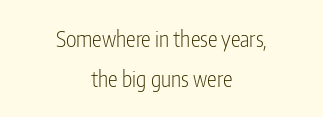
{"italic": "no", "bold": "no", "underline": "no", "align": "center", "line_spacing_ratio": 1.84, "letter_spacing": "normal", "letter_spacing_em": 0.0, "glyph_px": 22}
